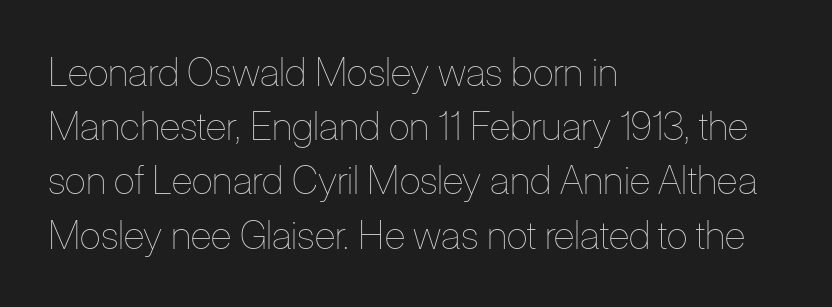
Q: Is the text bold? A: No.
Q: Is the text italic (slanted)? A: No, it is upright.
Q: Is the text underlined? A: No.
Q: How is the paragraph aligned? A: Left-aligned.
Q: Is the spacing between letters normal or unusually wide? A: Normal.
Q: Is the spacing between lines tight, normal or loose? A: Normal.
Q: Width (condensed, normal, or wide)? A: Condensed.
Q: Stroke contrast? A: Low.
Q: x-height? A: Medium.
Q: Monospaced? A: No.
